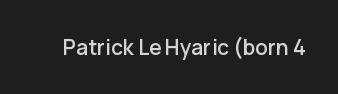
Every character sits straight up, as roman type does. The string is rendered with underlining switched off. Students, note that the glyphs here touch the page at normal intervals.
